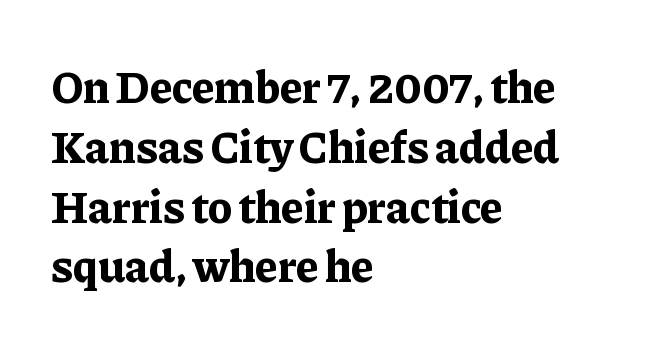
{"serif": "yes", "italic": "no", "bold": "yes", "weight": "bold", "width": "normal", "stroke_contrast": "low", "x_height": "medium", "monospaced": "no", "underline": "no", "align": "left", "line_spacing": "normal", "line_spacing_ratio": 1.3, "letter_spacing": "normal", "letter_spacing_em": 0.0, "glyph_px": 46}
